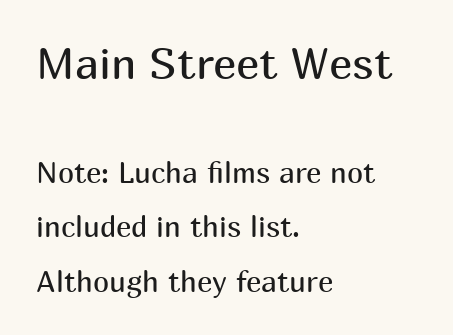
Teacher's note: observe the even left margin — that is flush-left alignment. What kind of face is this? One without serifs — a sans. Quick note: not italic, upright. This rendering leaves character spacing at its baseline value.
